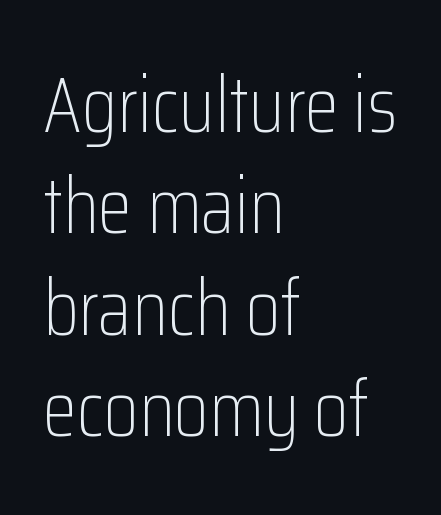
{"serif": "no", "italic": "no", "bold": "no", "weight": "light", "width": "condensed", "stroke_contrast": "low", "x_height": "medium", "monospaced": "no", "underline": "no", "align": "left", "line_spacing": "normal", "line_spacing_ratio": 1.3, "letter_spacing": "normal", "letter_spacing_em": 0.0, "glyph_px": 78}
